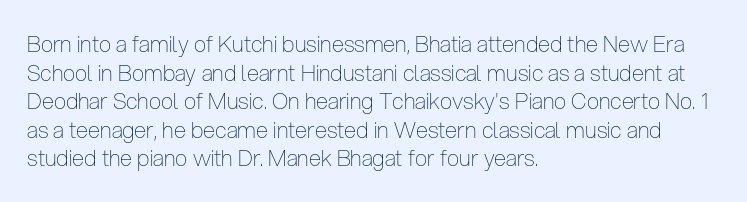
The image shows 22 px text type, upright; set left-aligned, normal line spacing (1.3x), normal letter spacing, not underlined.
